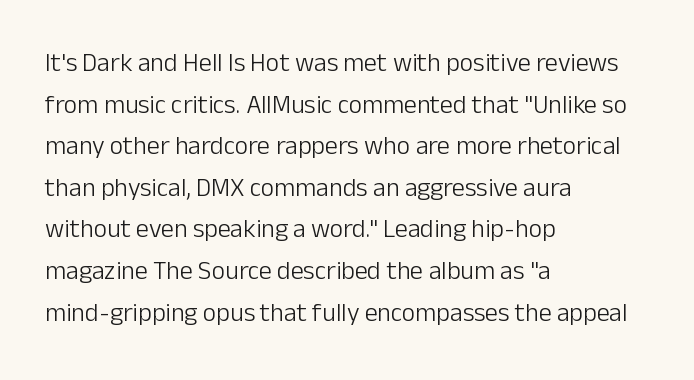
{"italic": "no", "bold": "no", "underline": "no", "align": "left", "line_spacing": "normal", "line_spacing_ratio": 1.6, "letter_spacing": "normal", "letter_spacing_em": 0.0, "glyph_px": 26}
